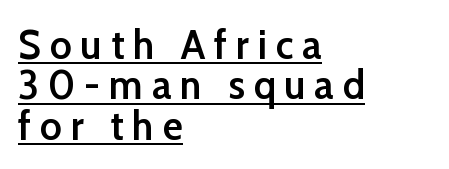
Q: Is the text bold? A: Semi-bold.
Q: Is the text italic (slanted)? A: No, it is upright.
Q: Is the typeface a serif or a sans-serif typeface? A: Sans-serif.
Q: Is the text underlined? A: Yes.
Q: How is the paragraph aligned? A: Left-aligned.
Q: Is the spacing between letters normal or unusually wide? A: Unusually wide.
Q: Is the spacing between lines tight, normal or loose? A: Tight.
Q: Width (condensed, normal, or wide)? A: Normal.
Q: Stroke contrast? A: Low.
Q: x-height? A: Medium.
Q: Monospaced? A: No.
